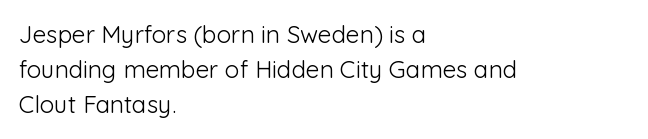
The image shows 24 px text type, upright; set left-aligned, normal line spacing (1.46x), normal letter spacing, not underlined.
